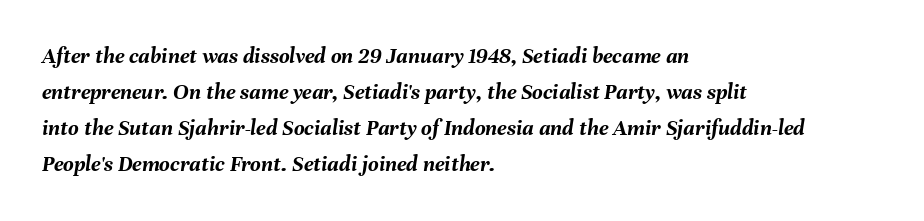
{"italic": "yes", "lean": "right", "slant_degrees": 8, "bold": "yes", "underline": "no", "align": "left", "line_spacing": "normal", "line_spacing_ratio": 1.57, "letter_spacing": "normal", "letter_spacing_em": 0.0, "glyph_px": 23}
